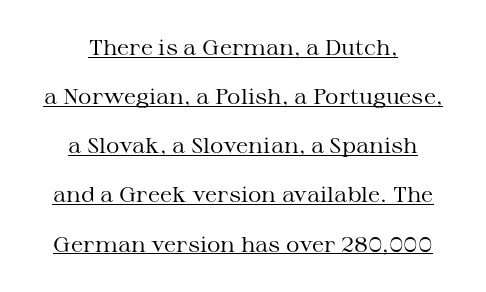
Q: Is the text bold? A: No.
Q: Is the text italic (slanted)? A: No, it is upright.
Q: Is the text underlined? A: Yes.
Q: How is the paragraph aligned? A: Centered.
Q: Is the spacing between letters normal or unusually wide? A: Normal.
Q: Is the spacing between lines tight, normal or loose? A: Loose.
